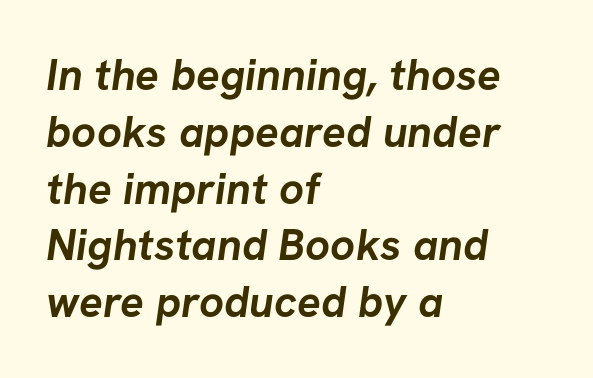
The image shows 44 px semibold sans-serif type; set left-aligned, normal line spacing (1.29x), normal letter spacing, not underlined; low stroke contrast and a medium x-height.
